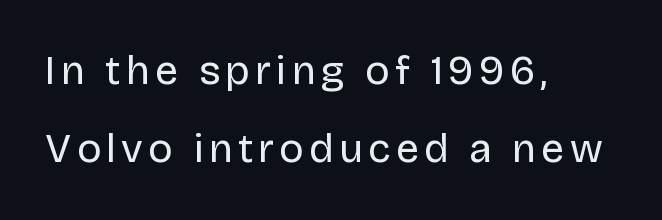
Q: Is the text bold? A: No.
Q: Is the text italic (slanted)? A: No, it is upright.
Q: Is the typeface a serif or a sans-serif typeface? A: Sans-serif.
Q: Is the text underlined? A: No.
Q: How is the paragraph aligned? A: Left-aligned.
Q: Is the spacing between lines tight, normal or loose? A: Loose.
Q: Width (condensed, normal, or wide)? A: Normal.
Q: Stroke contrast? A: Low.
Q: x-height? A: Large.
Q: Monospaced? A: No.
